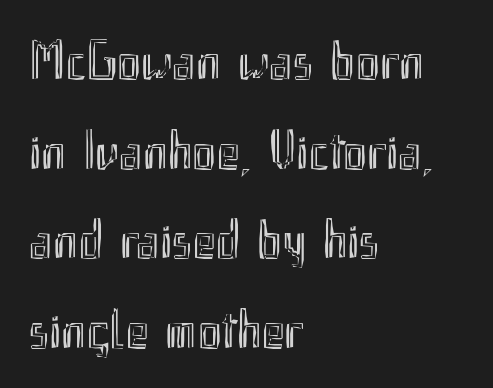
{"italic": "no", "width": "condensed", "x_height": "small", "monospaced": "no", "underline": "no", "align": "left", "line_spacing": "normal", "line_spacing_ratio": 1.6, "letter_spacing": "normal", "letter_spacing_em": 0.0, "glyph_px": 56}
